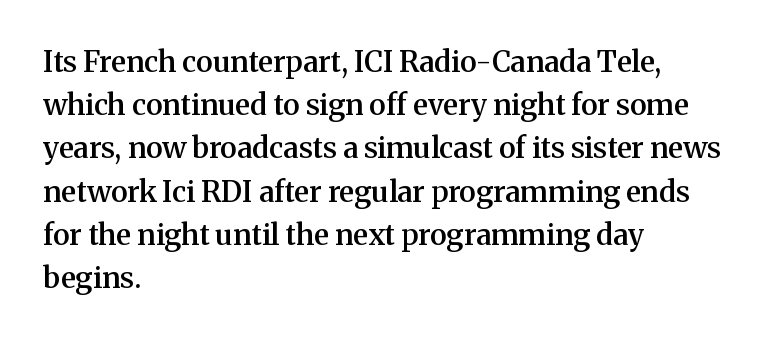
Strokes here are thickened, but only to semibold level. This rendering uses left alignment, leaving the right contour irregular. Does the lettering tilt? It doesn't — this is upright. These lines are rendered in a variable-pitch font. No extra tracking has been applied to these lines.
